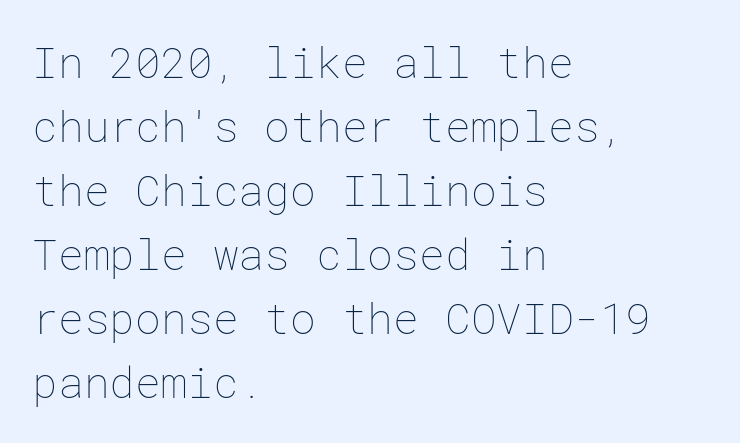
The image shows 43 px thin type, upright; set left-aligned, normal line spacing (1.49x), normal letter spacing, not underlined; low stroke contrast and a medium x-height.
